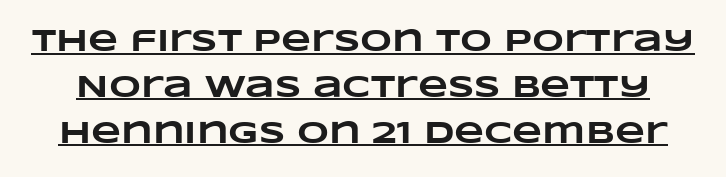
The image shows 31 px heavy, wide type; set normal line spacing (1.48x), normal letter spacing, underlined; low stroke contrast and a large x-height.
